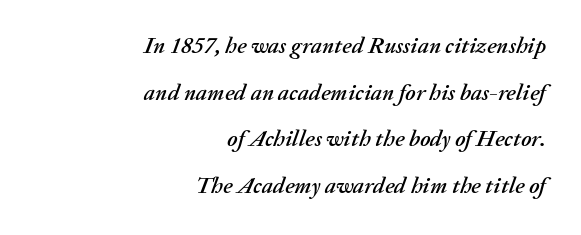
Q: Is the text italic (slanted)? A: Yes, it leans right by about 20 degrees.
Q: Is the text underlined? A: No.
Q: How is the paragraph aligned? A: Right-aligned.
Q: Is the spacing between letters normal or unusually wide? A: Normal.
Q: Is the spacing between lines tight, normal or loose? A: Loose.
